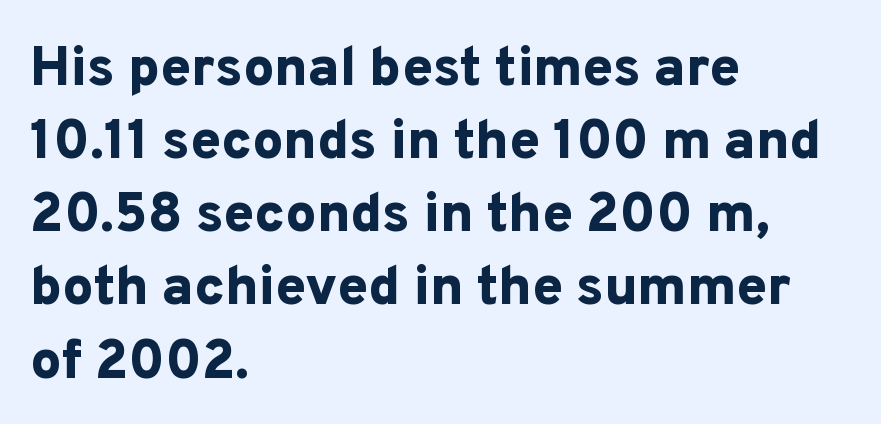
Q: Is the text bold? A: Yes.
Q: Is the text italic (slanted)? A: No, it is upright.
Q: Is the typeface a serif or a sans-serif typeface? A: Sans-serif.
Q: Is the text underlined? A: No.
Q: How is the paragraph aligned? A: Left-aligned.
Q: Is the spacing between letters normal or unusually wide? A: Normal.
Q: Is the spacing between lines tight, normal or loose? A: Normal.
Q: Width (condensed, normal, or wide)? A: Normal.
Q: Stroke contrast? A: Low.
Q: x-height? A: Medium.
Q: Monospaced? A: No.
